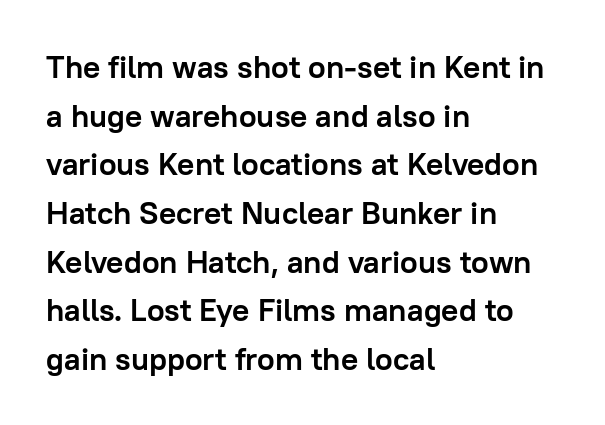
{"serif": "no", "italic": "no", "bold": "yes", "weight": "semibold", "width": "normal", "stroke_contrast": "low", "x_height": "medium", "monospaced": "no", "underline": "no", "align": "left", "line_spacing": "normal", "line_spacing_ratio": 1.52, "letter_spacing": "normal", "letter_spacing_em": 0.0, "glyph_px": 32}
